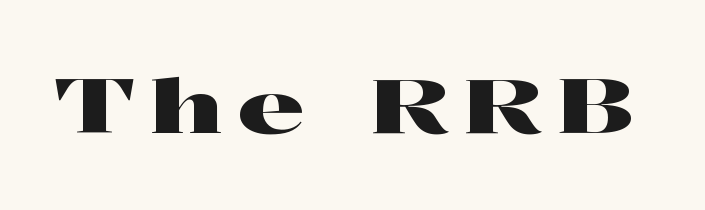
{"serif": "yes", "italic": "no", "width": "wide", "stroke_contrast": "high", "x_height": "medium", "monospaced": "no", "underline": "no", "letter_spacing": "wide", "letter_spacing_em": 0.2, "glyph_px": 75}
